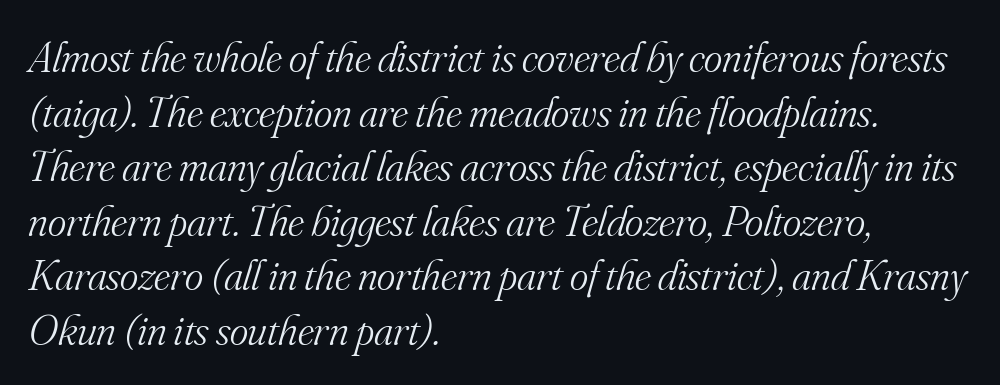
{"serif": "yes", "italic": "yes", "lean": "right", "slant_degrees": 16, "bold": "no", "weight": "light", "width": "normal", "stroke_contrast": "medium", "x_height": "small", "monospaced": "no", "underline": "no", "align": "left", "line_spacing_ratio": 1.24, "letter_spacing": "normal", "letter_spacing_em": 0.0, "glyph_px": 44}
